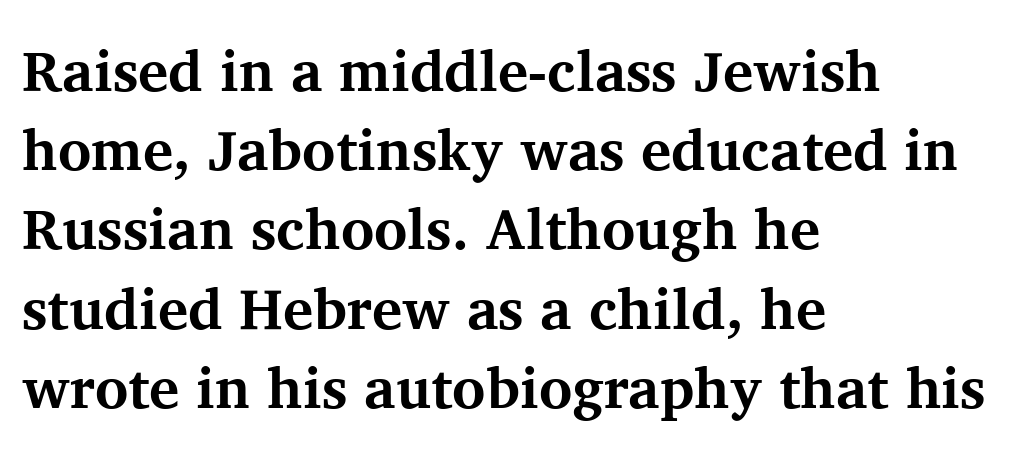
The image shows 57 px bold serif type, upright; set left-aligned, normal line spacing (1.39x), normal letter spacing, not underlined; medium stroke contrast and a medium x-height.
